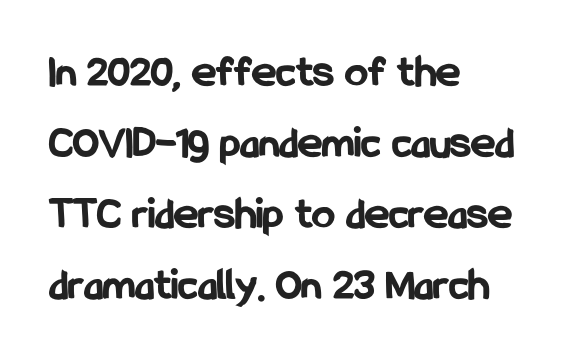
The image shows 46 px bold, condensed sans-serif type, upright; set left-aligned, normal line spacing (1.54x), normal letter spacing, not underlined; low stroke contrast and a medium x-height.
